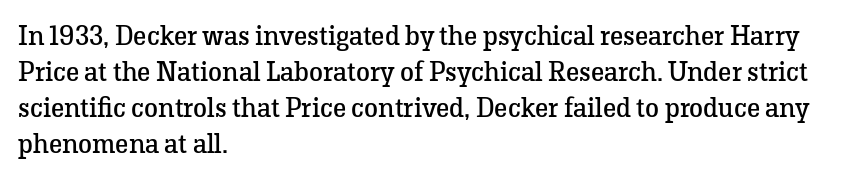
The image shows 28 px regular-weight serif type, upright; set left-aligned, normal line spacing (1.29x), normal letter spacing, not underlined; low stroke contrast and a medium x-height.
